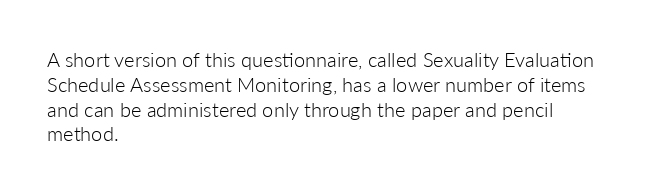
Each stroke keeps to a modest, everyday thickness or less. The type is set solid horizontally, with unmodified tracking. Italic: no, the glyphs are upright roman. In CSS terms this would be text-align: left.
